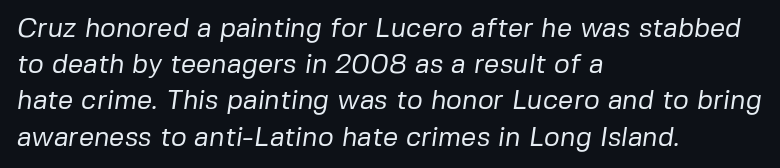
The image shows 27 px text type; set left-aligned, normal line spacing (1.34x), normal letter spacing, not underlined.
